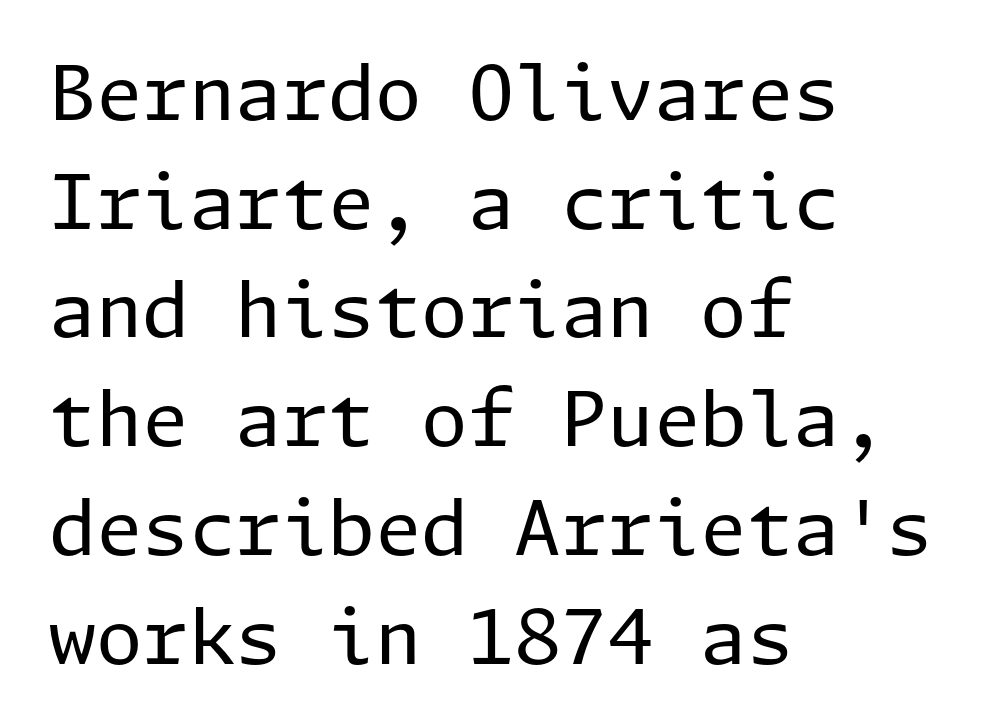
Q: Is the text bold? A: No.
Q: Is the text italic (slanted)? A: No, it is upright.
Q: Is the typeface a serif or a sans-serif typeface? A: Sans-serif.
Q: Is the text underlined? A: No.
Q: How is the paragraph aligned? A: Left-aligned.
Q: Is the spacing between letters normal or unusually wide? A: Normal.
Q: Is the spacing between lines tight, normal or loose? A: Normal.
Q: Width (condensed, normal, or wide)? A: Normal.
Q: Stroke contrast? A: Low.
Q: x-height? A: Medium.
